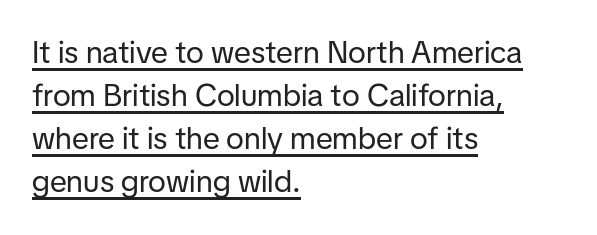
Q: Is the text bold? A: No.
Q: Is the text italic (slanted)? A: No, it is upright.
Q: Is the typeface a serif or a sans-serif typeface? A: Sans-serif.
Q: Is the text underlined? A: Yes.
Q: How is the paragraph aligned? A: Left-aligned.
Q: Is the spacing between letters normal or unusually wide? A: Normal.
Q: Is the spacing between lines tight, normal or loose? A: Normal.
Q: Width (condensed, normal, or wide)? A: Normal.
Q: Stroke contrast? A: Low.
Q: x-height? A: Medium.
Q: Monospaced? A: No.
